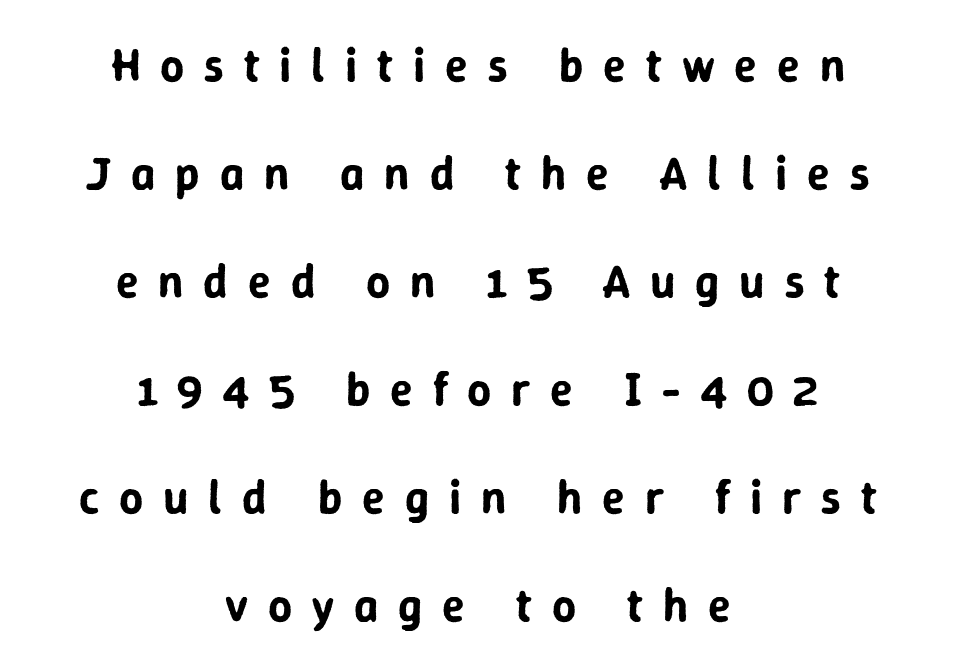
The image shows 47 px sans-serif type, upright; set centered, loose line spacing (2.3x), unusually wide letter spacing (+0.42 em), not underlined; low stroke contrast and a medium x-height.
